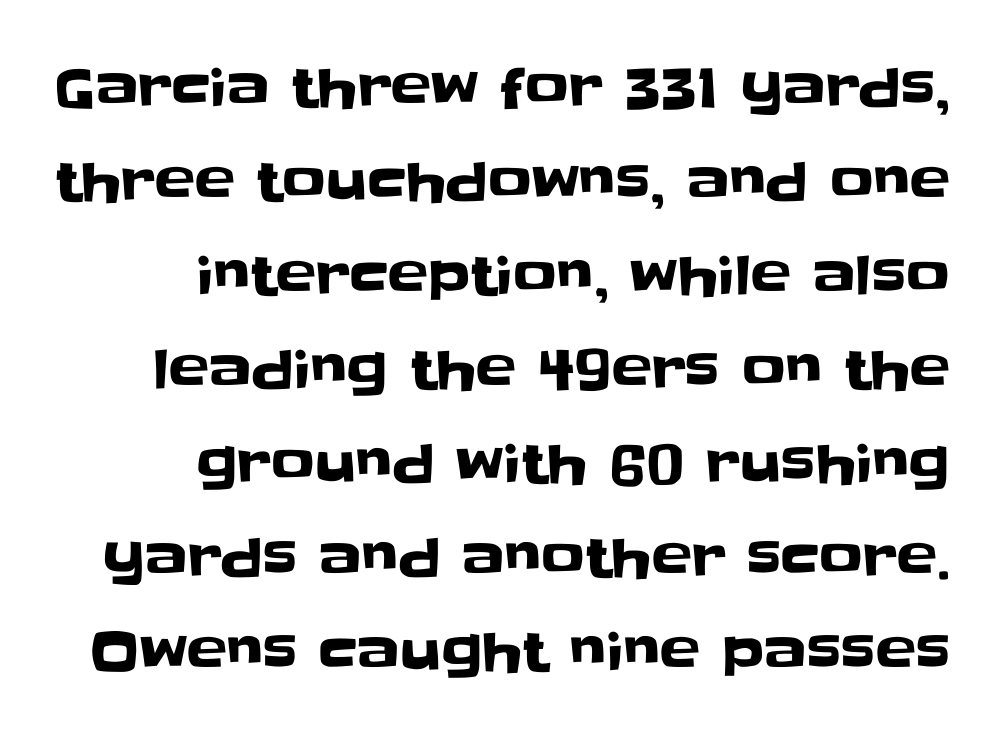
Q: Is the text italic (slanted)? A: No, it is upright.
Q: Is the typeface a serif or a sans-serif typeface? A: Sans-serif.
Q: Is the text underlined? A: No.
Q: How is the paragraph aligned? A: Right-aligned.
Q: Is the spacing between letters normal or unusually wide? A: Normal.
Q: Width (condensed, normal, or wide)? A: Normal.
Q: Stroke contrast? A: Low.
Q: x-height? A: Large.
Q: Monospaced? A: No.
